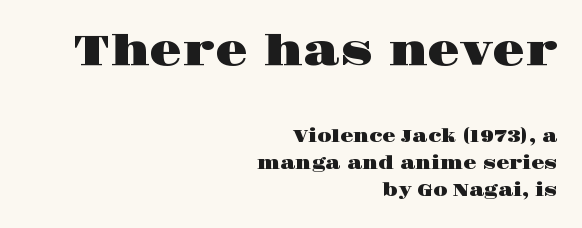
Q: Is the text italic (slanted)? A: No, it is upright.
Q: Is the typeface a serif or a sans-serif typeface? A: Serif.
Q: Is the text underlined? A: No.
Q: How is the paragraph aligned? A: Right-aligned.
Q: Is the spacing between letters normal or unusually wide? A: Normal.
Q: Is the spacing between lines tight, normal or loose? A: Normal.
Q: Which block of text is set in a larger size, the first (top) or the second (bottom)? A: The first (top) one.
Q: Width (condensed, normal, or wide)? A: Wide.
Q: Stroke contrast? A: High.
Q: x-height? A: Large.
Q: Monospaced? A: No.
